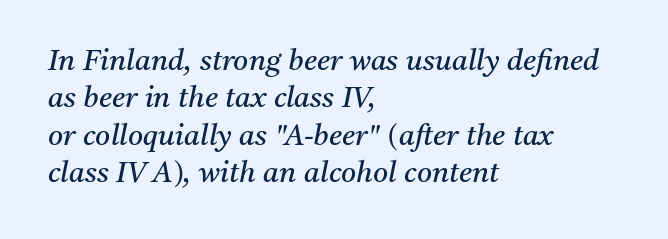
{"serif": "yes", "italic": "yes", "lean": "right", "slant_degrees": 11, "bold": "no", "weight": "regular", "width": "normal", "stroke_contrast": "medium", "x_height": "medium", "monospaced": "no", "underline": "no", "align": "left", "line_spacing": "normal", "line_spacing_ratio": 1.29, "letter_spacing": "normal", "letter_spacing_em": 0.0, "glyph_px": 29}
